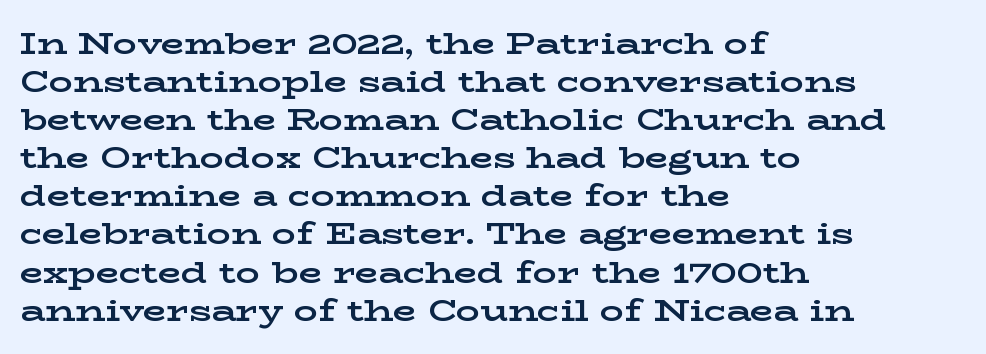
{"serif": "yes", "italic": "no", "bold": "yes", "weight": "bold", "width": "wide", "stroke_contrast": "low", "x_height": "medium", "monospaced": "no", "underline": "no", "align": "left", "line_spacing": "normal", "line_spacing_ratio": 1.27, "letter_spacing": "normal", "letter_spacing_em": 0.0, "glyph_px": 30}
